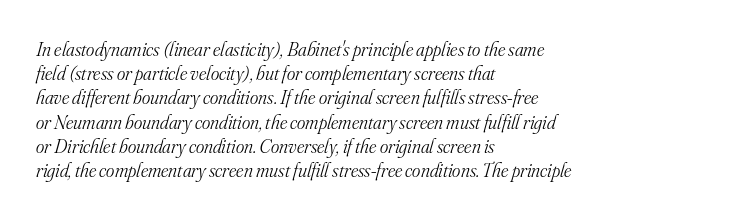
The image shows 20 px text type, italic (leaning right); set left-aligned, line spacing 1.21x, normal letter spacing, not underlined.
